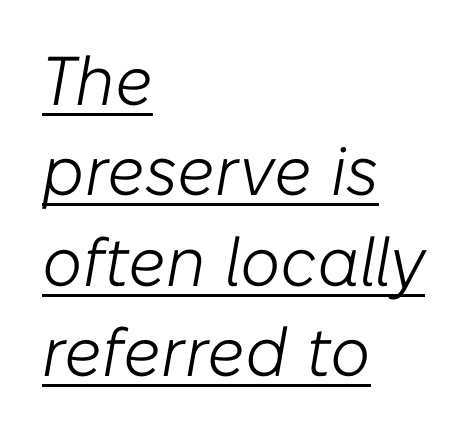
The image shows 69 px light type, italic (leaning right); set left-aligned, normal line spacing (1.31x), normal letter spacing, underlined; low stroke contrast and a medium x-height.
